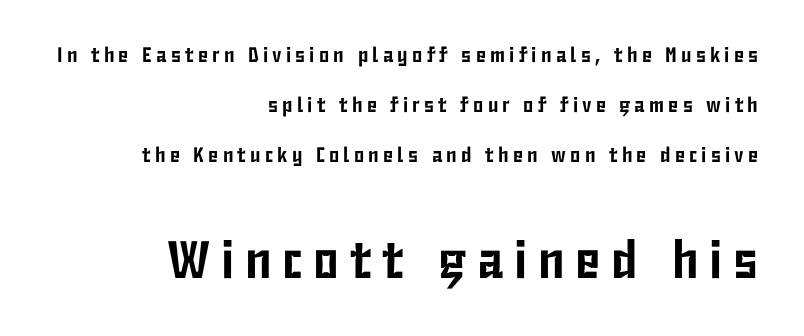
The foot of each line stays bare and open. This rendering widens character spacing well past its baseline value. If you drew a line through each stem, it would be perfectly vertical. The line-height multiplier appears high, well above default. The font family rendered here belongs to the sans-serif group. Is this a fixed-width face? No — the glyphs have proportional, varying widths.
